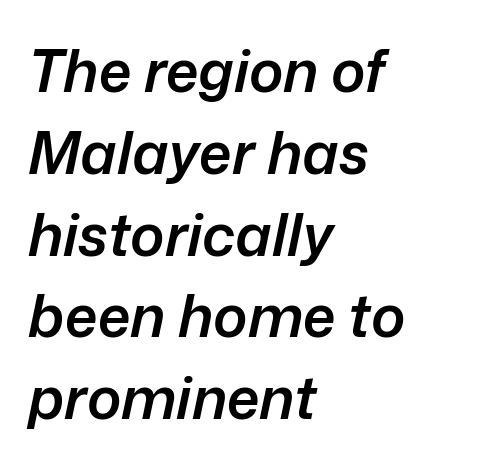
Students, this is semibold: more ink than regular, less than bold. Unmarked baselines from the first word to the last. No extra tracking has been applied to these lines. Slant detected: the letters are inclined. The rendering uses natural spacing where letterforms have individual widths.
